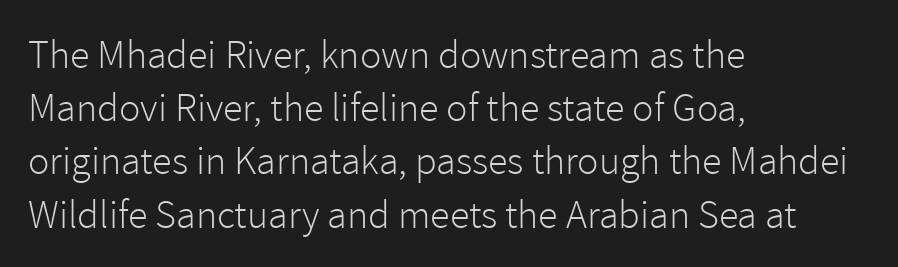
The image shows 40 px light sans-serif type, upright; set left-aligned, normal line spacing (1.33x), normal letter spacing, not underlined; a medium x-height.
